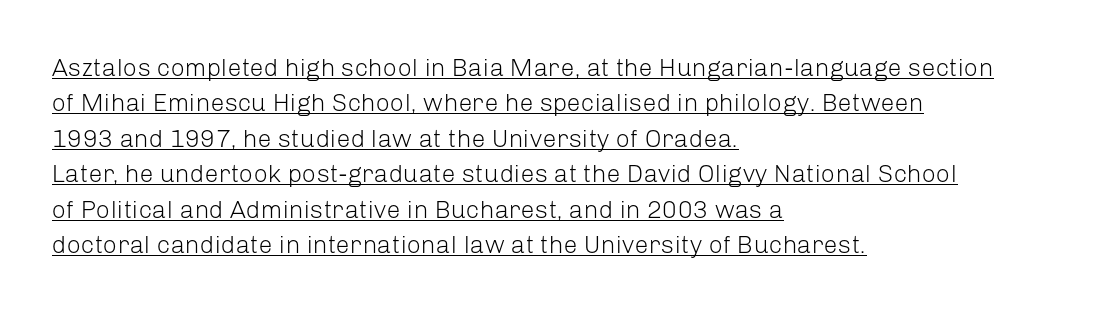
All the whitespace from short lines collects on the right. Upright lettering throughout. Each line of the rendering has a horizontal stroke beneath the glyphs. The designer left line spacing at the default. Look at the tracking — it's just the regular setting, nothing added. Counters stay open thanks to moderate or lighter strokes.
